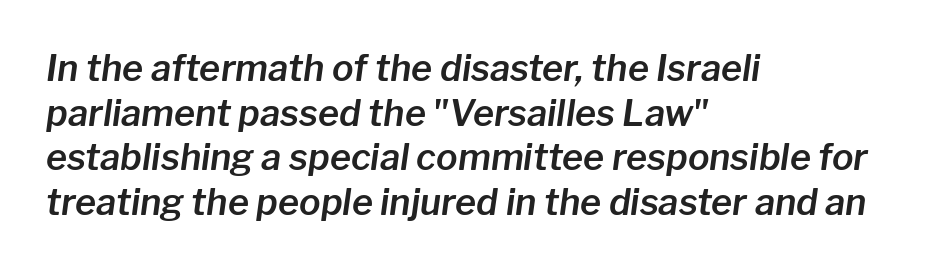
The image shows 36 px text type, italic (leaning right); set left-aligned, line spacing 1.24x, normal letter spacing, not underlined; low stroke contrast and a medium x-height.
